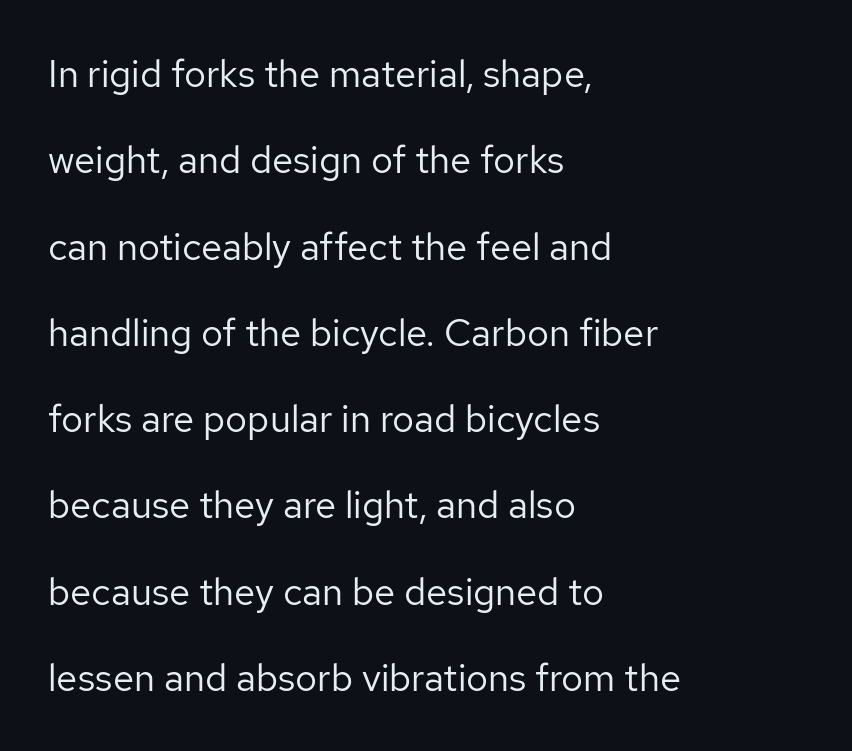
Is the block centered? No — it sits flush against the left margin. Is this a heavy cut? Hardly; it is regular or lighter. The area under the type is left untouched. Are there feet on the stems? There aren't — it's a sans. A typesetter would mark this as roman, not italic. Reading down the column, the eye jumps a long way to each next line.
